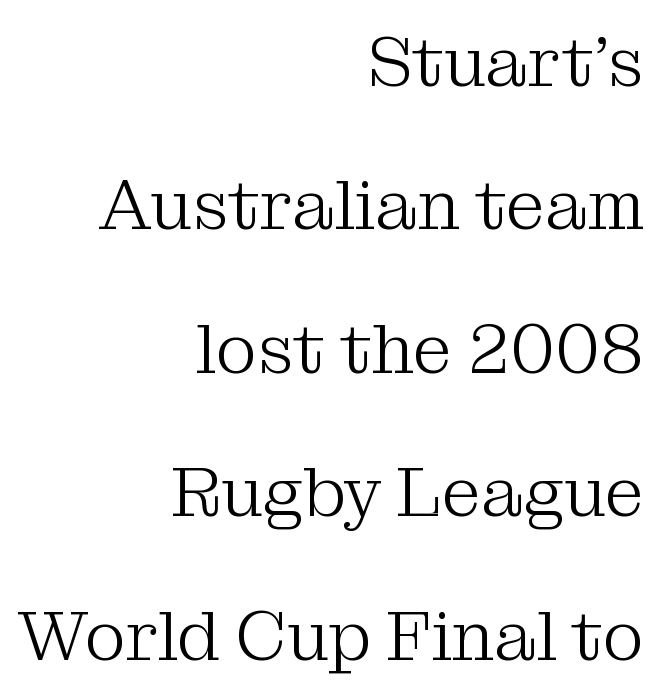
The image shows 70 px light serif type, upright; set right-aligned, loose line spacing (2.05x), normal letter spacing, not underlined; medium stroke contrast and a medium x-height.
